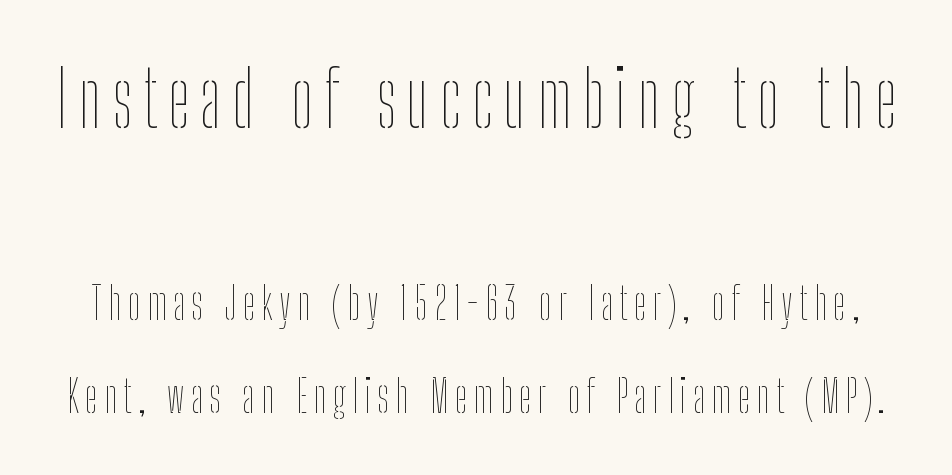
Q: Is the text bold? A: No.
Q: Is the text italic (slanted)? A: No, it is upright.
Q: Is the text underlined? A: No.
Q: Is the spacing between lines tight, normal or loose? A: Loose.
Q: Which block of text is set in a larger size, the first (top) or the second (bottom)? A: The first (top) one.
Q: Width (condensed, normal, or wide)? A: Condensed.
Q: Stroke contrast? A: Low.
Q: x-height? A: Medium.
Q: Monospaced? A: No.
